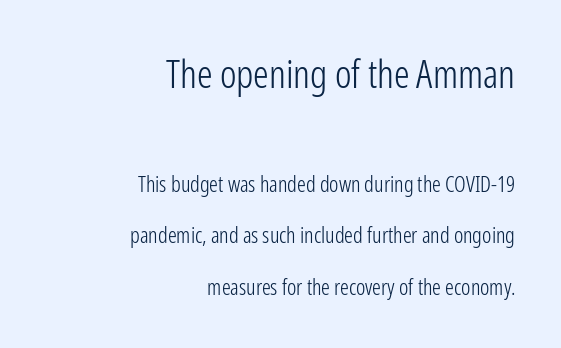
Q: Is the text bold? A: No.
Q: Is the text italic (slanted)? A: No, it is upright.
Q: Is the typeface a serif or a sans-serif typeface? A: Sans-serif.
Q: Is the text underlined? A: No.
Q: How is the paragraph aligned? A: Right-aligned.
Q: Is the spacing between letters normal or unusually wide? A: Normal.
Q: Is the spacing between lines tight, normal or loose? A: Loose.
Q: Which block of text is set in a larger size, the first (top) or the second (bottom)? A: The first (top) one.
Q: Width (condensed, normal, or wide)? A: Condensed.
Q: Stroke contrast? A: Low.
Q: x-height? A: Medium.
Q: Monospaced? A: No.
